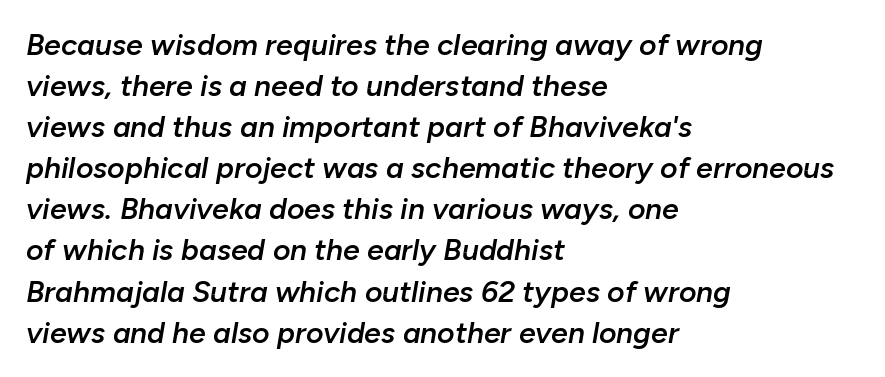
Q: Is the text bold? A: Semi-bold.
Q: Is the text italic (slanted)? A: Yes, it leans right by about 10 degrees.
Q: Is the text underlined? A: No.
Q: How is the paragraph aligned? A: Left-aligned.
Q: Is the spacing between letters normal or unusually wide? A: Normal.
Q: Is the spacing between lines tight, normal or loose? A: Normal.
Q: Width (condensed, normal, or wide)? A: Normal.
Q: Stroke contrast? A: Low.
Q: x-height? A: Medium.
Q: Monospaced? A: No.
